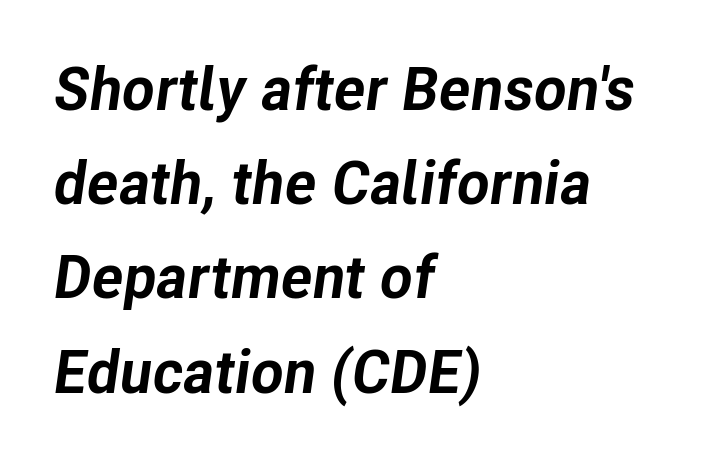
A typesetter would call this proportional, since set widths differ per character. The compositor pushed each line to the left boundary. Weight check: bold — yes, fully. Posture: slanted. Caption: standard tracking, unaltered. Decoration check: the copy has no underline.
